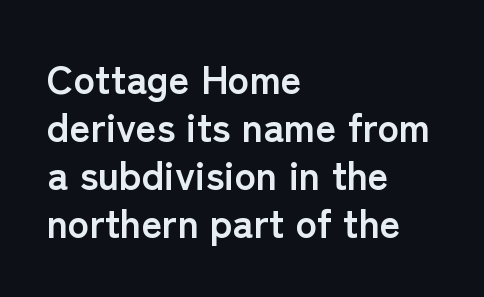
The image shows 40 px semibold sans-serif type, upright; set left-aligned, line spacing 1.2x, normal letter spacing, not underlined; low stroke contrast and a medium x-height.
